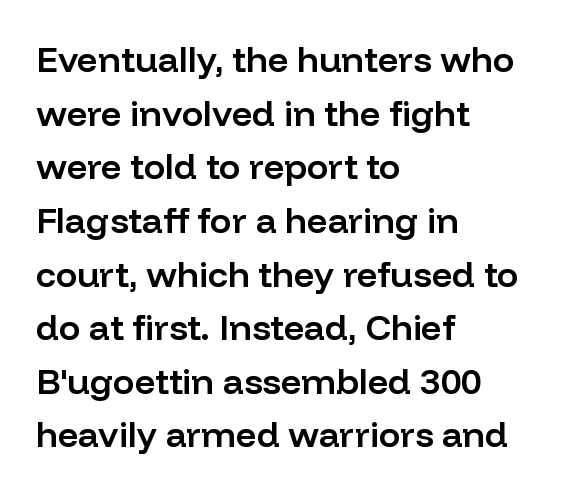
The image shows 36 px semibold sans-serif type, upright; set left-aligned, normal line spacing (1.49x), normal letter spacing, not underlined; low stroke contrast and a medium x-height.
